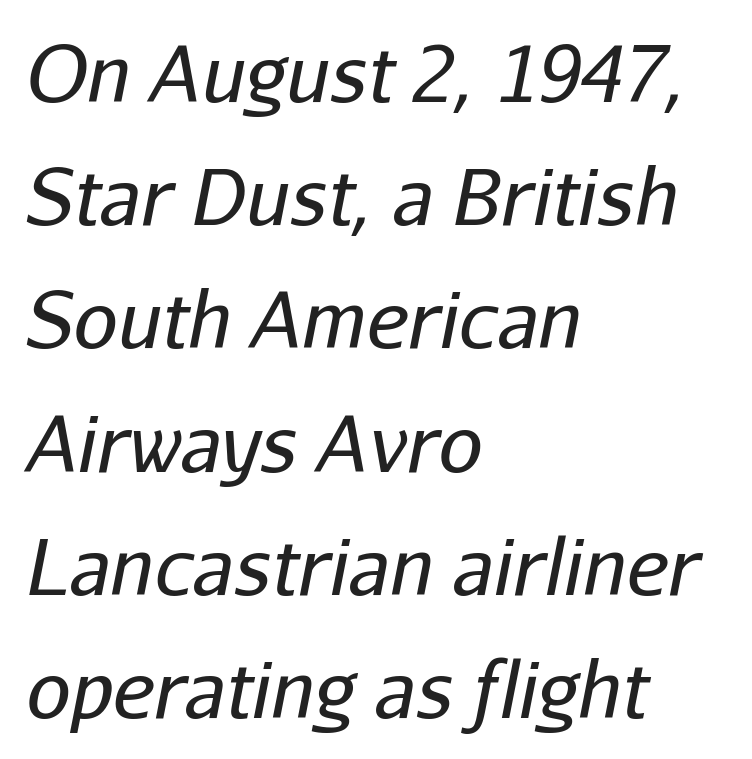
Q: Is the text bold? A: No.
Q: Is the text italic (slanted)? A: Yes, it leans right by about 11 degrees.
Q: Is the text underlined? A: No.
Q: How is the paragraph aligned? A: Left-aligned.
Q: Is the spacing between letters normal or unusually wide? A: Normal.
Q: Is the spacing between lines tight, normal or loose? A: Normal.
Q: Width (condensed, normal, or wide)? A: Normal.
Q: Stroke contrast? A: Low.
Q: x-height? A: Medium.
Q: Monospaced? A: No.
